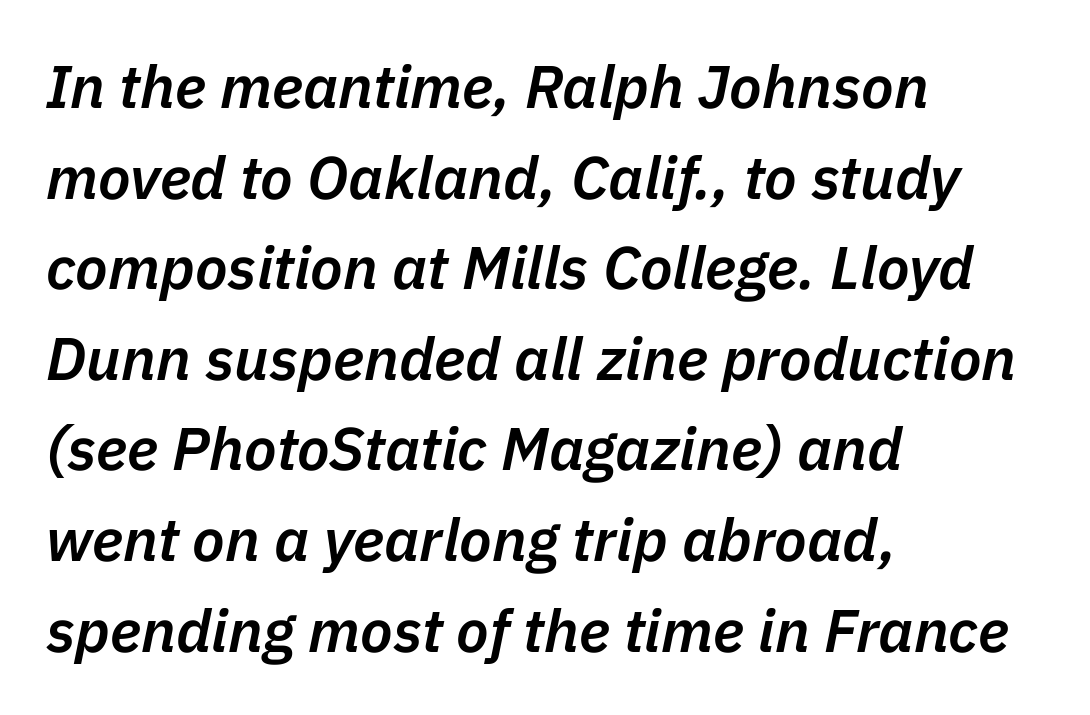
Is this a fixed-width face? No — the glyphs have proportional, varying widths. The space directly below the letters is spotless. Yep, that's italic — everything's leaning. In CSS terms this would be text-align: left. Emphasis by weight is partial: semibold.
